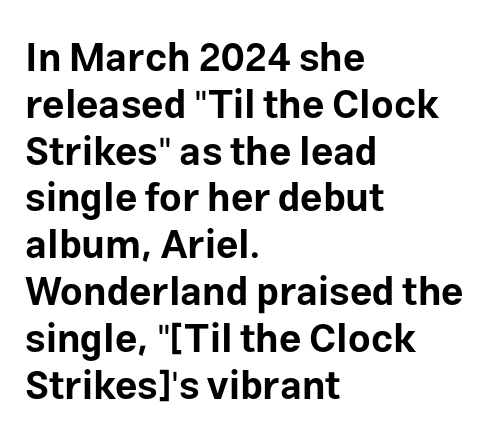
{"serif": "no", "italic": "no", "bold": "yes", "weight": "bold", "width": "normal", "stroke_contrast": "low", "x_height": "medium", "monospaced": "no", "underline": "no", "align": "left", "line_spacing_ratio": 1.2, "letter_spacing": "normal", "letter_spacing_em": 0.0, "glyph_px": 39}
